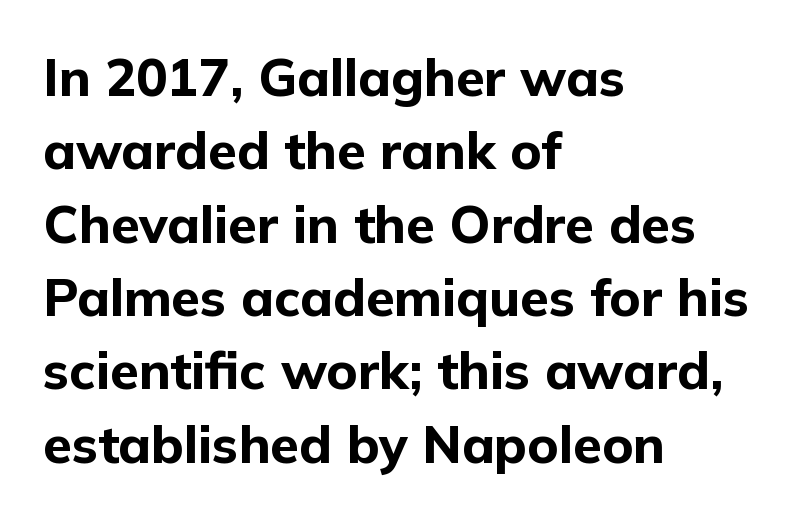
Q: Is the text bold? A: Yes.
Q: Is the text italic (slanted)? A: No, it is upright.
Q: Is the typeface a serif or a sans-serif typeface? A: Sans-serif.
Q: Is the text underlined? A: No.
Q: How is the paragraph aligned? A: Left-aligned.
Q: Is the spacing between letters normal or unusually wide? A: Normal.
Q: Is the spacing between lines tight, normal or loose? A: Normal.
Q: Width (condensed, normal, or wide)? A: Normal.
Q: Stroke contrast? A: Low.
Q: x-height? A: Medium.
Q: Monospaced? A: No.
